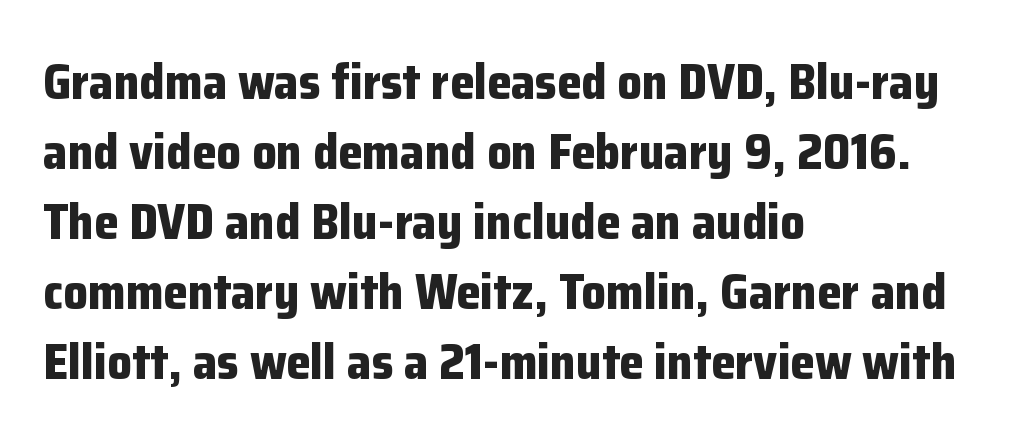
{"serif": "no", "italic": "no", "bold": "yes", "weight": "bold", "width": "normal", "stroke_contrast": "low", "x_height": "medium", "monospaced": "no", "underline": "no", "align": "left", "line_spacing": "normal", "line_spacing_ratio": 1.43, "letter_spacing": "normal", "letter_spacing_em": 0.0, "glyph_px": 49}
